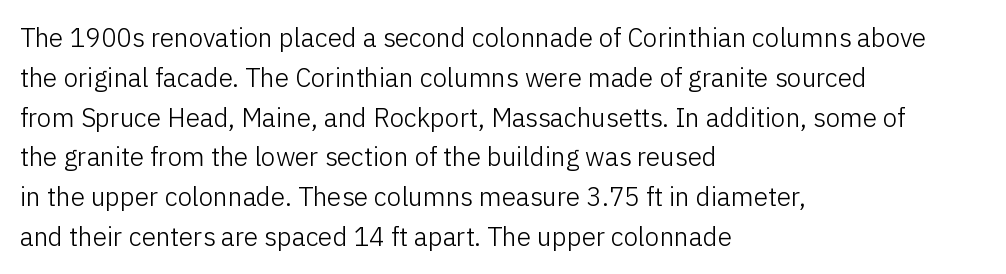
The image shows 26 px text type, upright; set left-aligned, normal line spacing (1.53x), normal letter spacing, not underlined.
